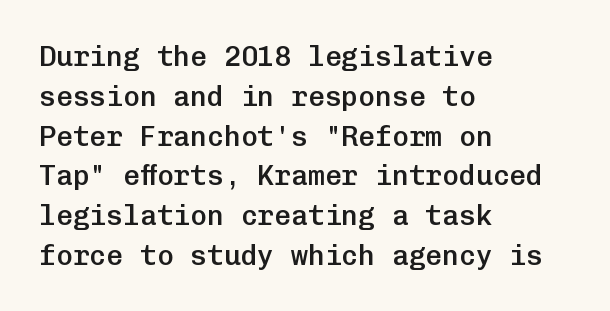
{"serif": "no", "italic": "no", "bold": "semi", "weight": "semibold", "width": "normal", "stroke_contrast": "low", "x_height": "medium", "monospaced": "yes", "underline": "no", "align": "left", "line_spacing": "normal", "line_spacing_ratio": 1.42, "letter_spacing": "normal", "letter_spacing_em": 0.0, "glyph_px": 28}
